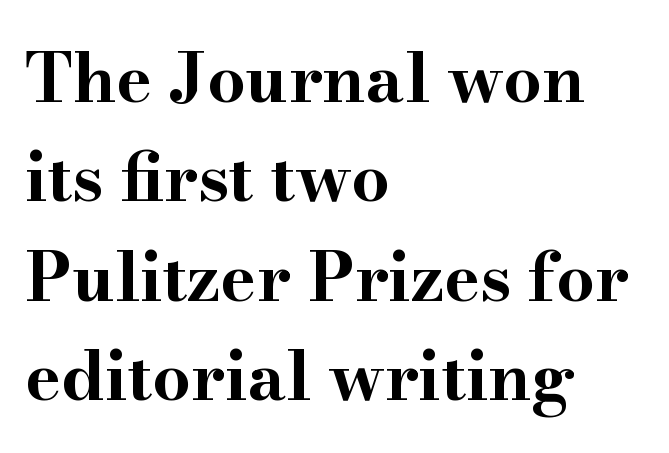
The image shows 68 px bold, wide serif type, upright; set left-aligned, normal line spacing (1.46x), normal letter spacing, not underlined; high stroke contrast and a small x-height.
